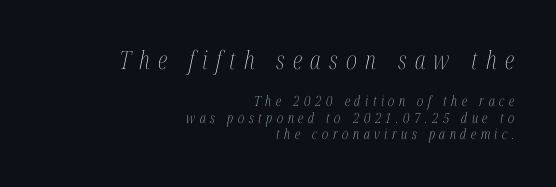
Spacing between characters has been opened up far beyond the box default. A light-to-regular cut is what we see here. Bare-footed words on every line. Size contrast runs from large at the top to small at the bottom.
